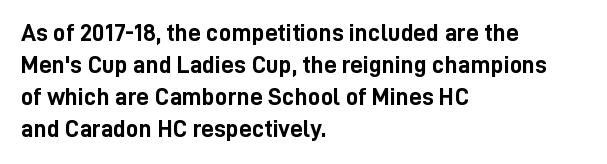
{"italic": "no", "bold": "yes", "underline": "no", "align": "left", "line_spacing": "normal", "line_spacing_ratio": 1.28, "letter_spacing": "normal", "letter_spacing_em": 0.0, "glyph_px": 25}
